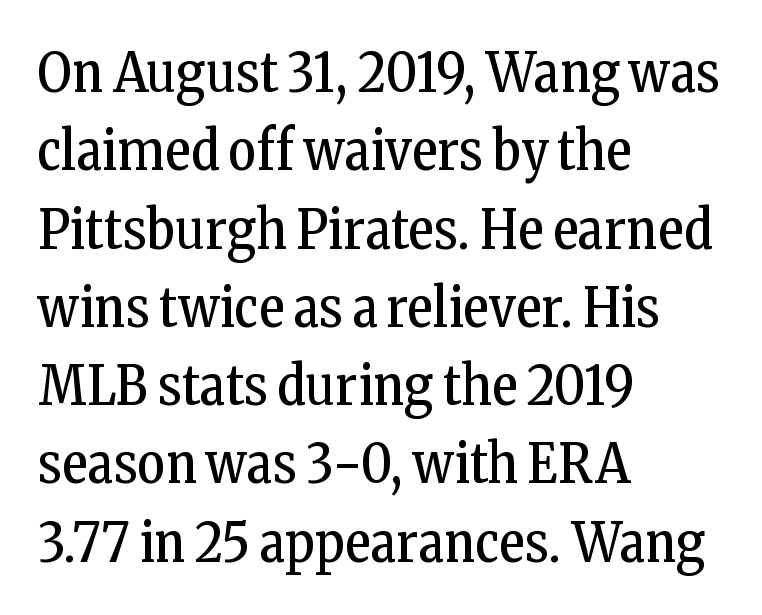
{"serif": "yes", "italic": "no", "bold": "no", "weight": "regular", "width": "condensed", "stroke_contrast": "low", "x_height": "medium", "monospaced": "no", "underline": "no", "align": "left", "line_spacing": "normal", "line_spacing_ratio": 1.45, "letter_spacing": "normal", "letter_spacing_em": 0.0, "glyph_px": 54}
